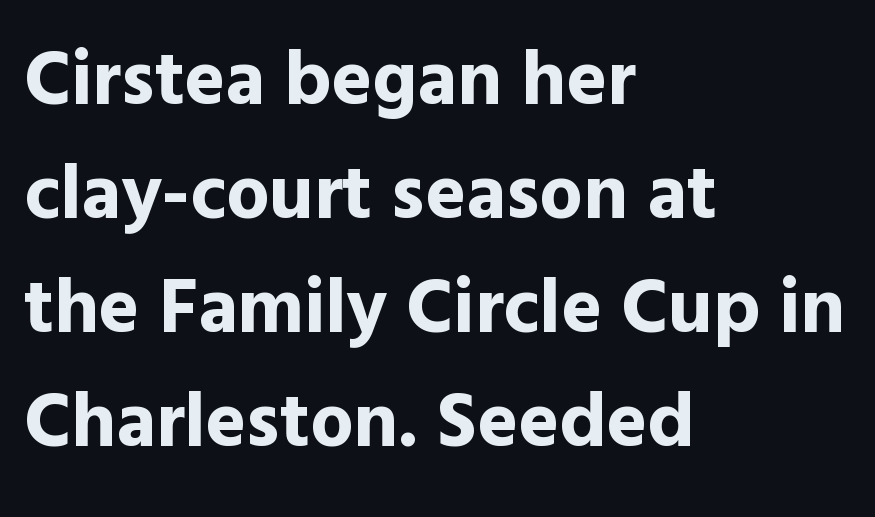
The image shows 77 px bold sans-serif type, upright; set left-aligned, normal line spacing (1.48x), normal letter spacing, not underlined; a medium x-height.
